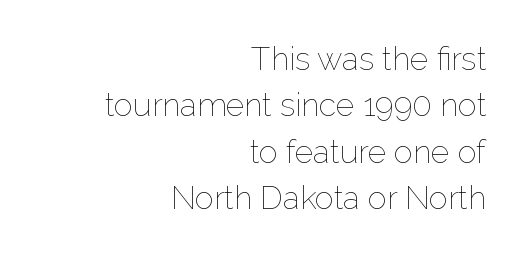
Q: Is the text bold? A: No.
Q: Is the text italic (slanted)? A: No, it is upright.
Q: Is the text underlined? A: No.
Q: How is the paragraph aligned? A: Right-aligned.
Q: Is the spacing between letters normal or unusually wide? A: Normal.
Q: Is the spacing between lines tight, normal or loose? A: Normal.
Q: Width (condensed, normal, or wide)? A: Normal.
Q: Stroke contrast? A: Low.
Q: x-height? A: Medium.
Q: Monospaced? A: No.
